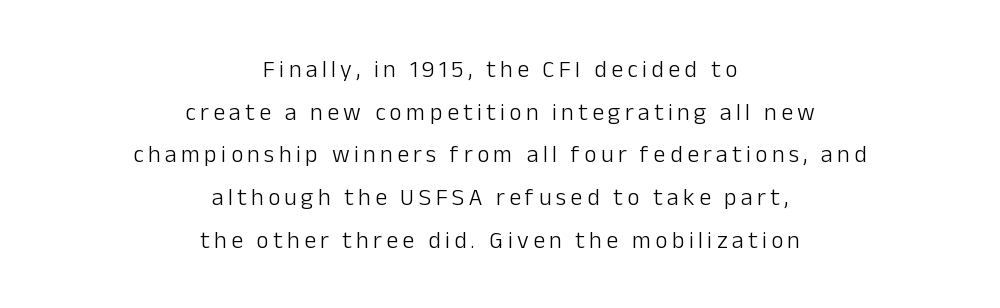
Q: Is the text bold? A: No.
Q: Is the text italic (slanted)? A: No, it is upright.
Q: Is the text underlined? A: No.
Q: How is the paragraph aligned? A: Centered.
